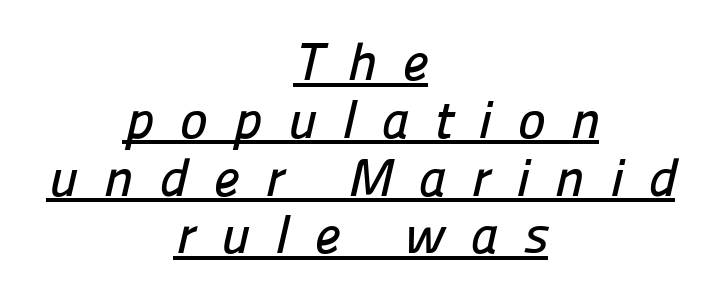
The image shows 53 px sans-serif type; set centered, tight line spacing (1.09x), unusually wide letter spacing (+0.48 em), underlined; low stroke contrast and a medium x-height.
